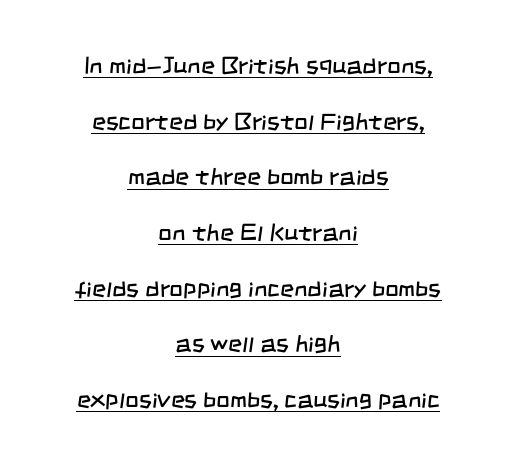
Rows of type keep a wide berth in the vertical direction. Is there an underline? Yes — a line sits under the letters. No extra tracking has been applied to these lines. The compositor balanced each line on the midline.
